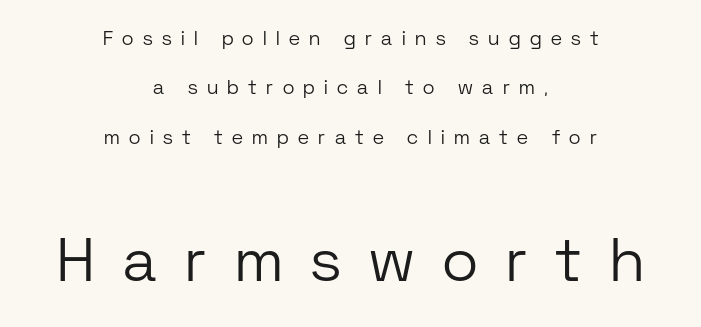
Q: Is the text bold? A: No.
Q: Is the text italic (slanted)? A: No, it is upright.
Q: Is the typeface a serif or a sans-serif typeface? A: Sans-serif.
Q: Is the text underlined? A: No.
Q: How is the paragraph aligned? A: Centered.
Q: Is the spacing between letters normal or unusually wide? A: Unusually wide.
Q: Is the spacing between lines tight, normal or loose? A: Loose.
Q: Which block of text is set in a larger size, the first (top) or the second (bottom)? A: The second (bottom) one.
Q: Width (condensed, normal, or wide)? A: Normal.
Q: Stroke contrast? A: Low.
Q: x-height? A: Medium.
Q: Monospaced? A: No.
